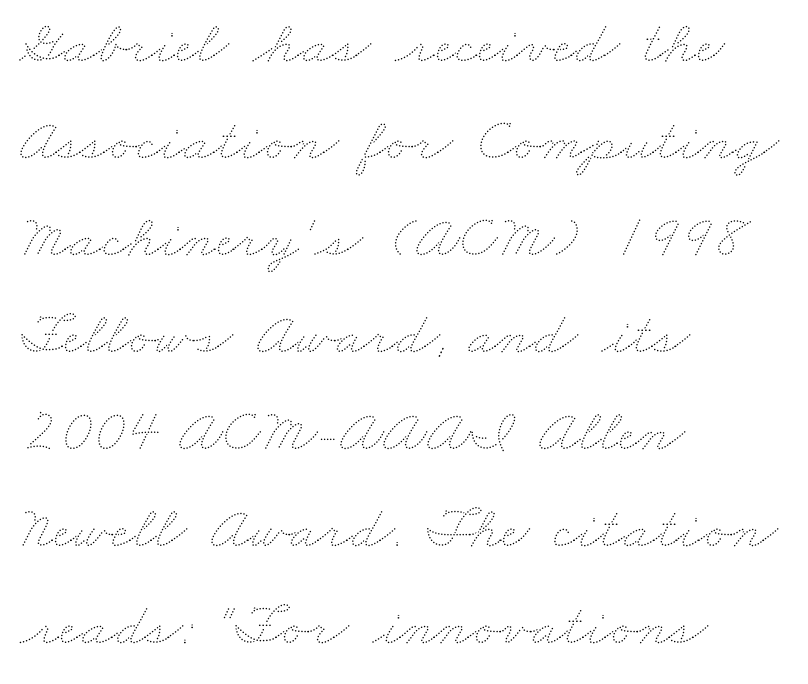
Decoration check: the copy has no underline. Students, note that the glyphs here touch the page at normal intervals. The weight would be labelled regular, book, light, or lighter still. Is there much room between lines? A standard amount, neither cramped nor airy. Layout note: lines flush left. The rendering uses natural spacing where letterforms have individual widths.
